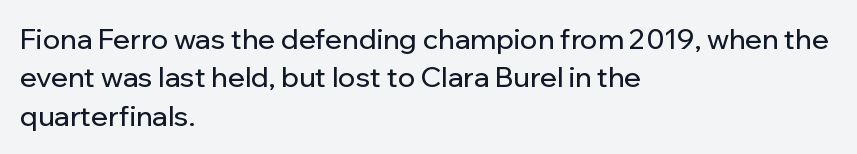
The image shows 28 px sans-serif type, upright; set left-aligned, normal line spacing (1.37x), normal letter spacing, not underlined; low stroke contrast and a medium x-height.
